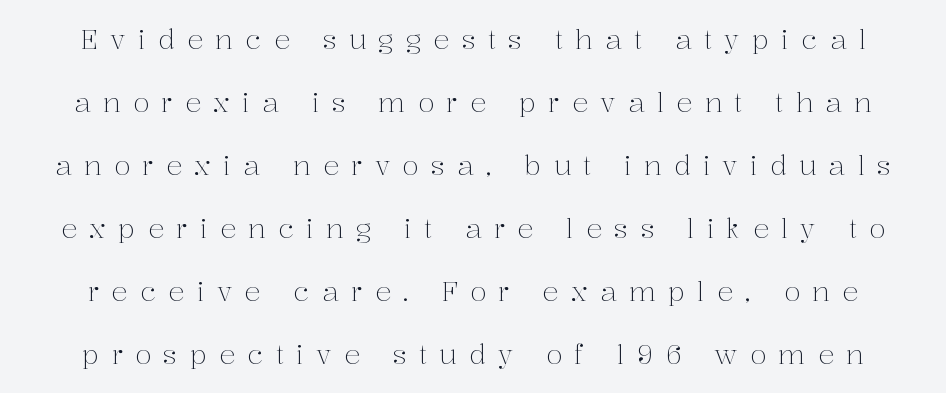
{"italic": "no", "bold": "no", "underline": "no", "line_spacing": "loose", "line_spacing_ratio": 2.33, "letter_spacing": "wide", "letter_spacing_em": 0.45, "glyph_px": 27}
